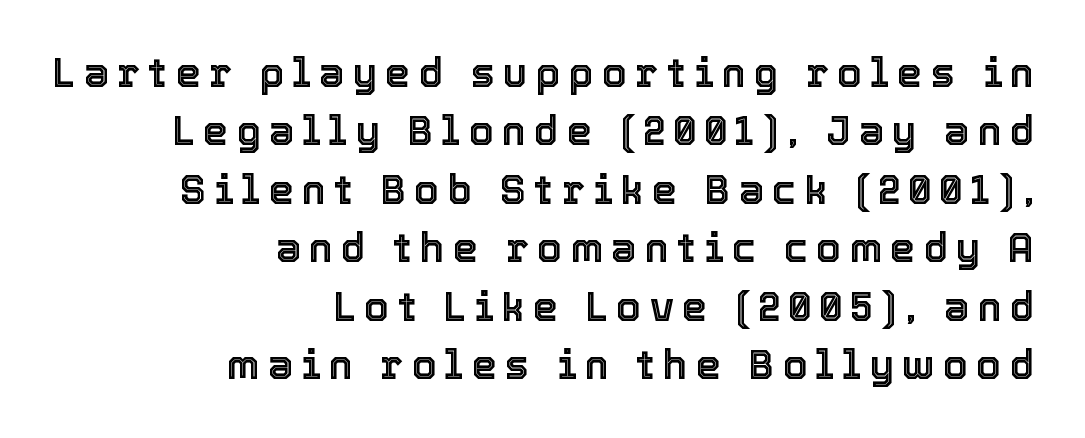
Q: Is the text italic (slanted)? A: No, it is upright.
Q: Is the text underlined? A: No.
Q: How is the paragraph aligned? A: Right-aligned.
Q: Is the spacing between letters normal or unusually wide? A: Unusually wide.
Q: Is the spacing between lines tight, normal or loose? A: Normal.
Q: Width (condensed, normal, or wide)? A: Normal.
Q: x-height? A: Medium.
Q: Monospaced? A: No.
